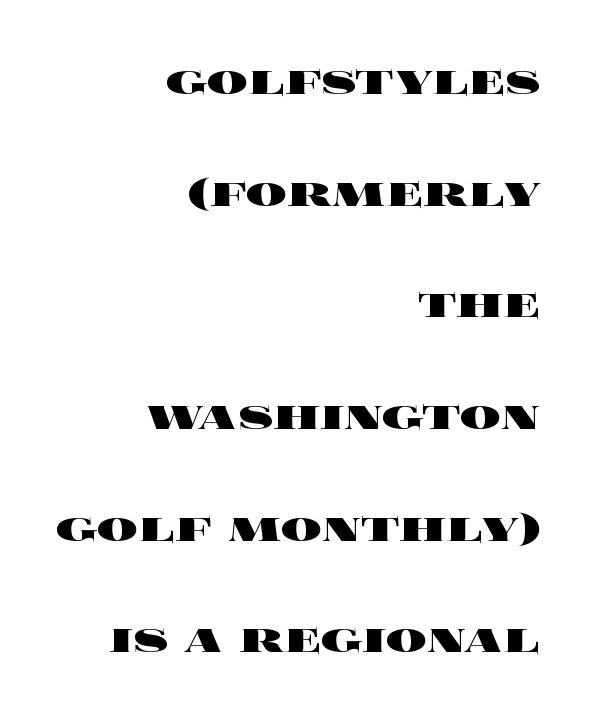
{"italic": "no", "bold": "yes", "weight": "heavy", "width": "wide", "x_height": "large", "monospaced": "no", "underline": "no", "align": "right", "line_spacing": "loose", "line_spacing_ratio": 2.19, "letter_spacing": "normal", "letter_spacing_em": 0.0, "glyph_px": 51}
